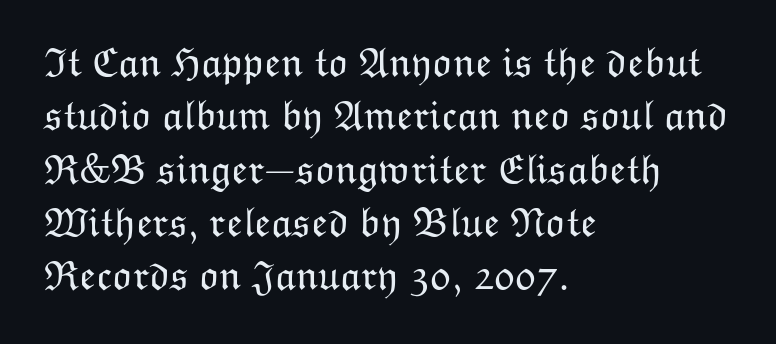
Think standard paragraph weight, or any step lighter than that. The space directly below the letters is spotless. The text block is weighted toward the left margin, trailing off unevenly rightward. This rendering leaves character spacing at its baseline value. Note the varied advance widths — an 'i' is clearly narrower than an 'm'. This sample uses an upright cut, with every glyph sitting square on the baseline.
